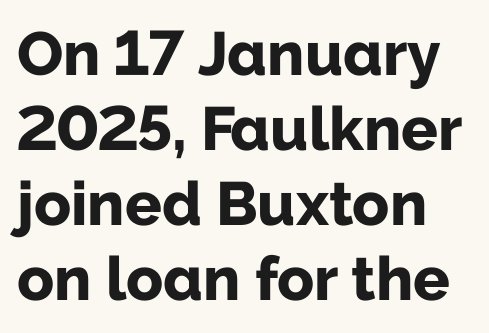
Descenders are the only things crossing below the line. Nothing unusual about the tracking: characters are spaced as the font intends. The rendering uses a bold face; every stroke is thick and dark. Examine the stroke ends and you'll find no serifs.
